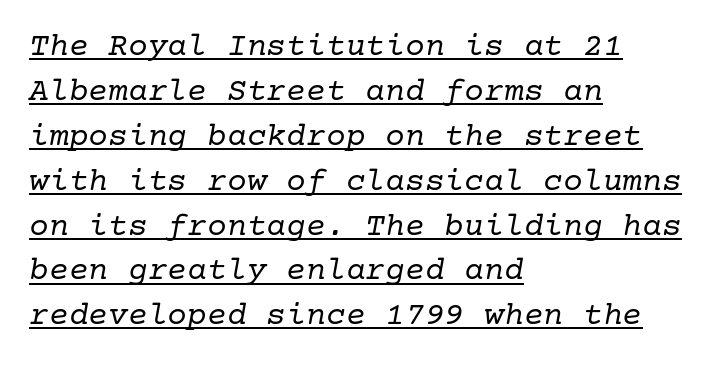
The line-height multiplier appears to be the usual default. Line beginnings align vertically; line endings do not. Spacing between characters is what you'd get straight out of the box. Compared with undecorated copy, this sample adds a rule below the words.
